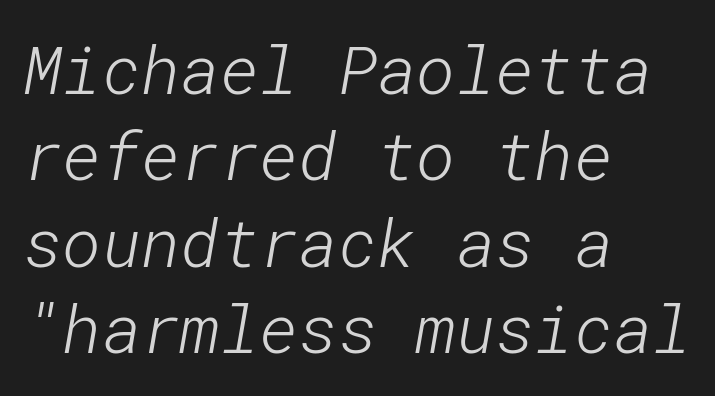
The image shows 67 px light sans-serif type; set left-aligned, normal line spacing (1.29x), normal letter spacing, not underlined; low stroke contrast and a medium x-height.
